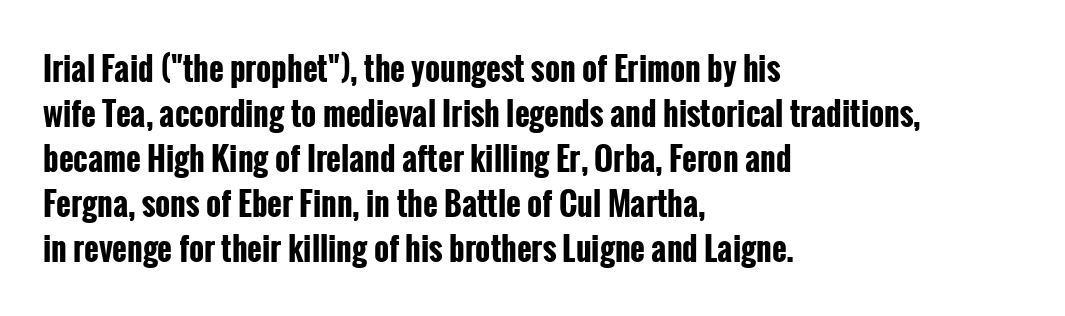
Compared with typical paragraphs, the rows here are spaced about the same. Students, this is bold: see how much ink each stroke carries. This is the regular roman posture of the typeface. Does the copy run flush right? No — it runs flush left. Do the characters align in a grid? No, the font is proportional. Each letter's strokes conclude bluntly, with no projecting serifs.
